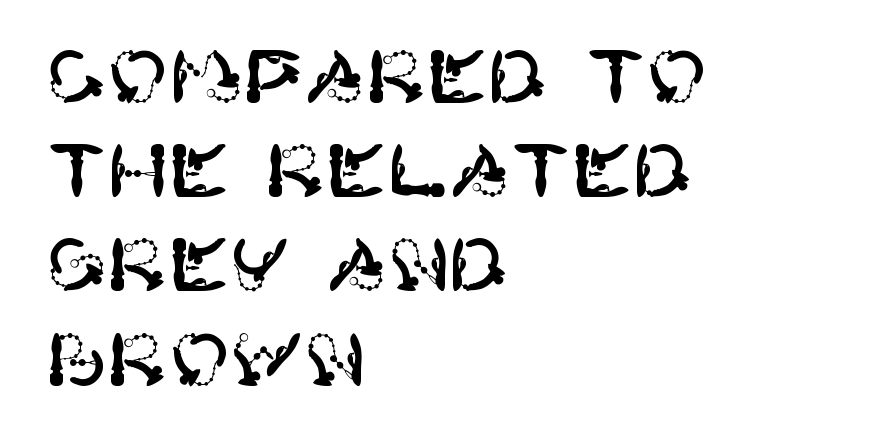
Examine the stroke ends and you'll find no serifs. Characters follow at the spacing the type designer built in. A typesetter would call this leading conventional body-copy spacing. Typeset ragged right — the left edge is the straight one.
